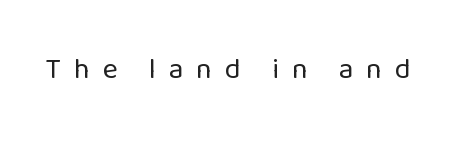
Character widths vary here, with narrow letters taking less room than wide ones. The face used here is a sans, in the tradition of grotesques and geometrics. Glyph-to-glyph distance is far greater than everyday printed text. Weight class: somewhere from thin through regular.
